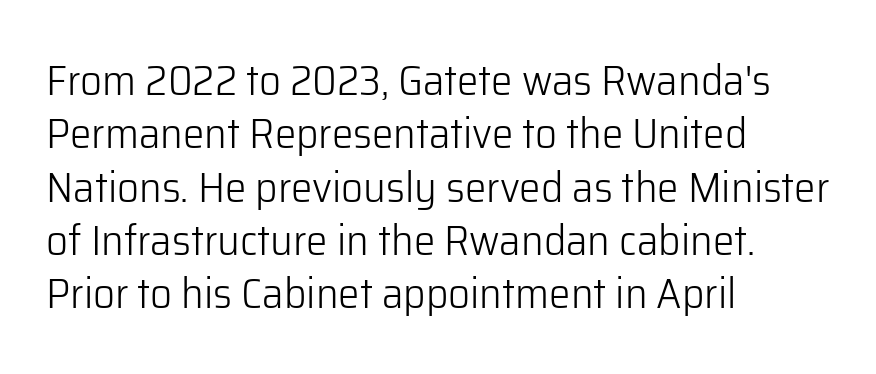
Clear beneath every line of the passage. The strokes carry an ordinary text weight at most. Students, note that the glyphs here touch the page at normal intervals. Serif or sans? Sans — the stroke terminals are bare. Notice how the passage keeps a crisp vertical edge on the left only.
